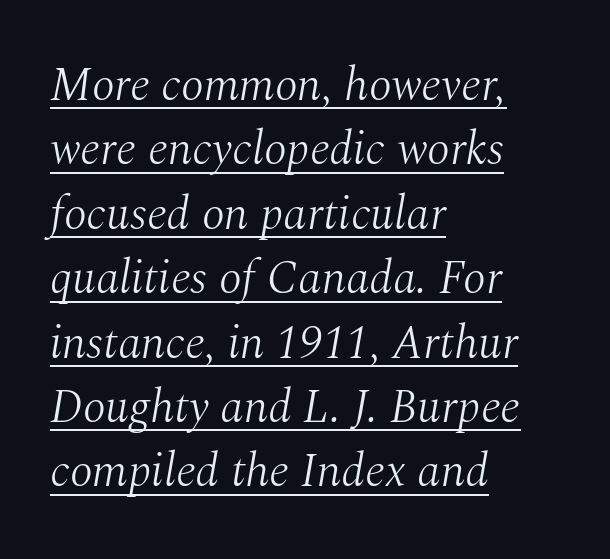
The rendered words wear a rule along their underside. The passage shown is typed in a proportional face where columns would drift. Evenly set lines give the paragraph a standard silhouette. The typesetting does not lean heavy: it is not bold. Is the type slanted? Yes — the strokes lean at a clear angle.
